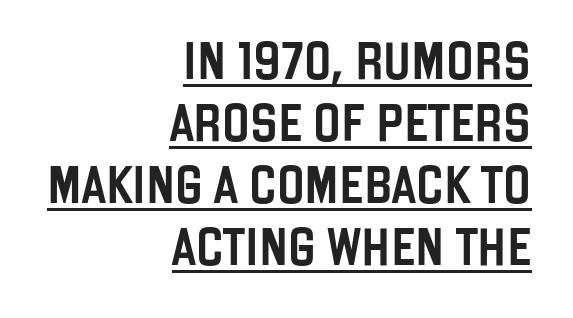
{"serif": "no", "italic": "no", "width": "condensed", "stroke_contrast": "low", "x_height": "large", "monospaced": "no", "underline": "yes", "align": "right", "line_spacing": "normal", "line_spacing_ratio": 1.68, "letter_spacing": "normal", "letter_spacing_em": 0.0, "glyph_px": 37}
